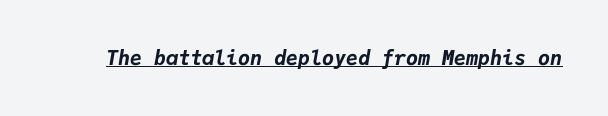
The image shows 20 px bold type, italic (leaning right); set normal letter spacing, underlined.
